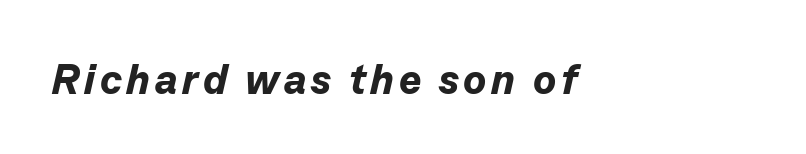
Q: Is the text bold? A: Yes.
Q: Is the text italic (slanted)? A: Yes, it leans right by about 13 degrees.
Q: Is the text underlined? A: No.
Q: How is the paragraph aligned? A: Left-aligned.
Q: Width (condensed, normal, or wide)? A: Normal.
Q: Stroke contrast? A: Low.
Q: x-height? A: Medium.
Q: Monospaced? A: No.
